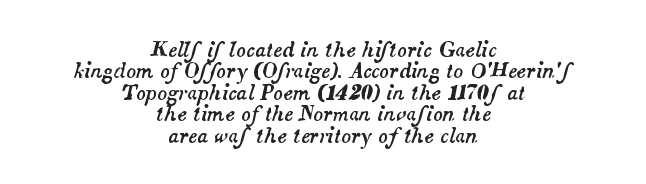
Q: Is the text italic (slanted)? A: Yes, it leans right by about 14 degrees.
Q: Is the text underlined? A: No.
Q: How is the paragraph aligned? A: Centered.
Q: Is the spacing between letters normal or unusually wide? A: Normal.
Q: Is the spacing between lines tight, normal or loose? A: Tight.
